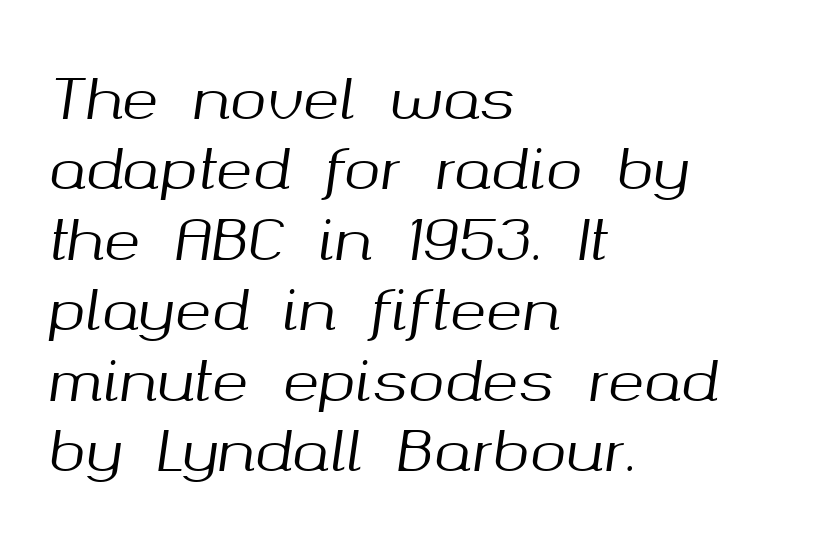
The image shows 55 px text type, italic (leaning right); set left-aligned, normal line spacing (1.28x), normal letter spacing, not underlined; medium stroke contrast and a medium x-height.
